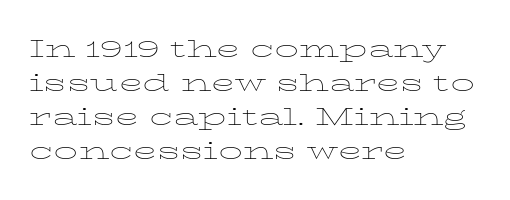
{"italic": "no", "bold": "no", "underline": "no", "align": "left", "line_spacing": "normal", "line_spacing_ratio": 1.42, "letter_spacing": "normal", "letter_spacing_em": 0.0, "glyph_px": 24}
